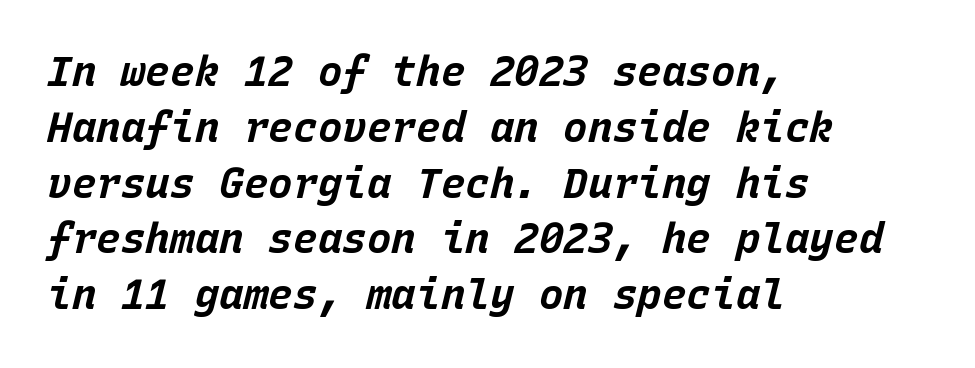
Horizontal bands of white between lines are of average thickness. Words float on clear page, feet unadorned. The rendering anchors every line to the left-hand side. What stands out about the letter spacing? Nothing — it is the standard amount. A typesetter would call this monospace, since all characters share one set width.
